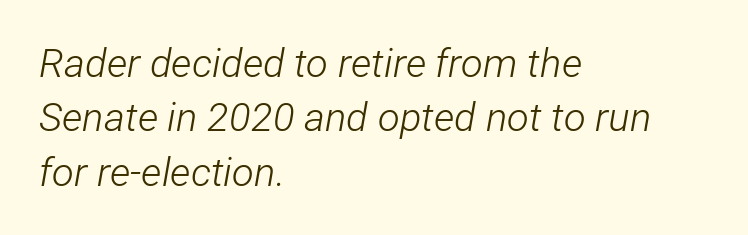
Note the varied advance widths — an 'i' is clearly narrower than an 'm'. Does extra space separate the letters? No, they use regular spacing. This is oblique type, the kind used for emphasis or titles. A normal amount of white space separates one row of letters from the next. The passage is arranged the way most books set body copy — flush left. Has an underline been added? It has not.
